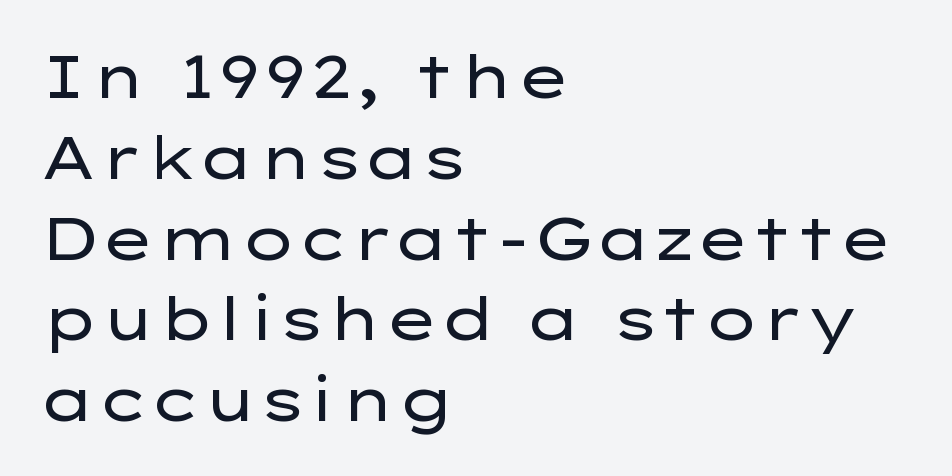
The image shows 59 px regular-weight, wide sans-serif type, upright; set left-aligned, normal line spacing (1.37x), normal letter spacing, not underlined; low stroke contrast and a medium x-height.
